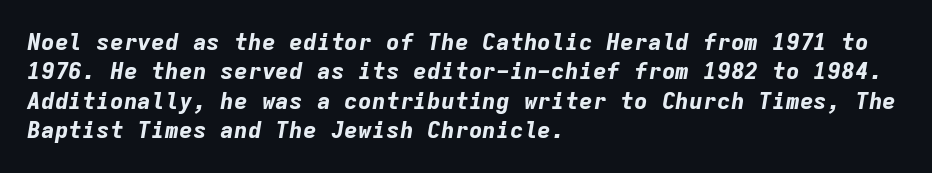
Q: Is the text bold? A: Yes.
Q: Is the text italic (slanted)? A: Yes, it leans right by about 9 degrees.
Q: Is the text underlined? A: No.
Q: How is the paragraph aligned? A: Left-aligned.
Q: Is the spacing between letters normal or unusually wide? A: Normal.
Q: Is the spacing between lines tight, normal or loose? A: Normal.
